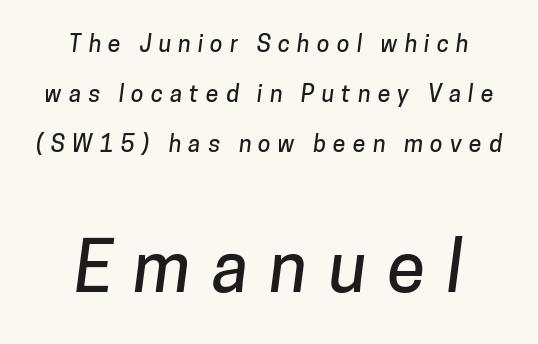
Q: Is the typeface a serif or a sans-serif typeface? A: Sans-serif.
Q: Is the text underlined? A: No.
Q: How is the paragraph aligned? A: Centered.
Q: Is the spacing between letters normal or unusually wide? A: Unusually wide.
Q: Is the spacing between lines tight, normal or loose? A: Loose.
Q: Which block of text is set in a larger size, the first (top) or the second (bottom)? A: The second (bottom) one.
Q: Width (condensed, normal, or wide)? A: Normal.
Q: Stroke contrast? A: Low.
Q: x-height? A: Medium.
Q: Monospaced? A: No.
